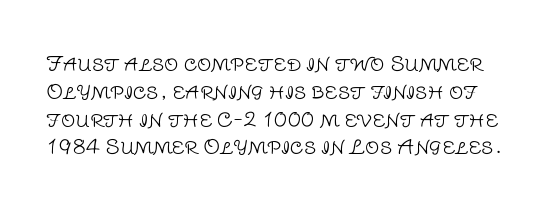
{"bold": "no", "underline": "no", "line_spacing": "normal", "line_spacing_ratio": 1.39, "letter_spacing": "normal", "letter_spacing_em": 0.0, "glyph_px": 20}
